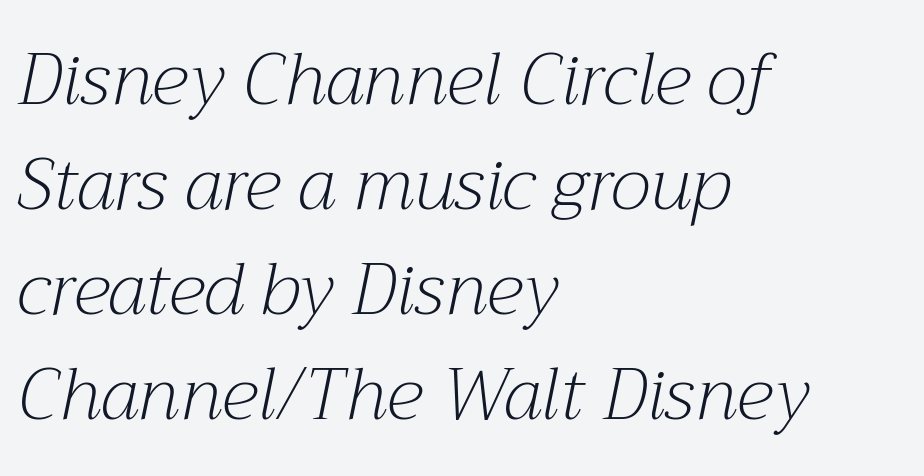
The image shows 72 px light serif type, italic (leaning right); set left-aligned, normal line spacing (1.46x), normal letter spacing, not underlined; medium stroke contrast and a medium x-height.
